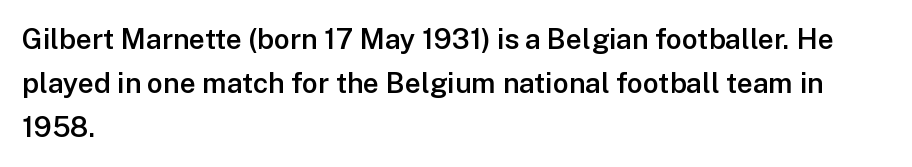
The gap between lines stays unmarked. The lines sit at an ordinary, default distance from one another. The letters stand straight up with perfectly vertical stems. Weight: semibold (demi). Does the type have serifs? No, each stem ends abruptly. Note the varied advance widths — an 'i' is clearly narrower than an 'm'.
